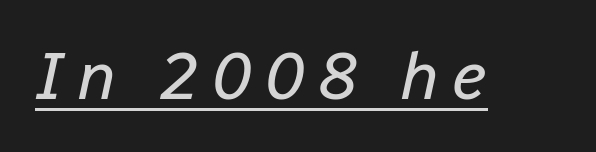
The image shows 67 px regular-weight type, italic (leaning right); set underlined; low stroke contrast and a medium x-height.
